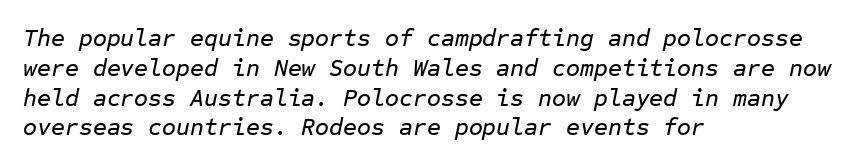
{"italic": "yes", "lean": "right", "slant_degrees": 12, "underline": "no", "align": "left", "line_spacing_ratio": 1.24, "letter_spacing": "normal", "letter_spacing_em": 0.0, "glyph_px": 24}
